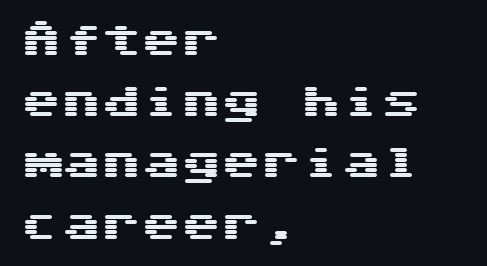
The image shows 40 px wide sans-serif type, upright, monospaced; set left-aligned, normal line spacing (1.53x), normal letter spacing, not underlined; medium stroke contrast and a medium x-height.
